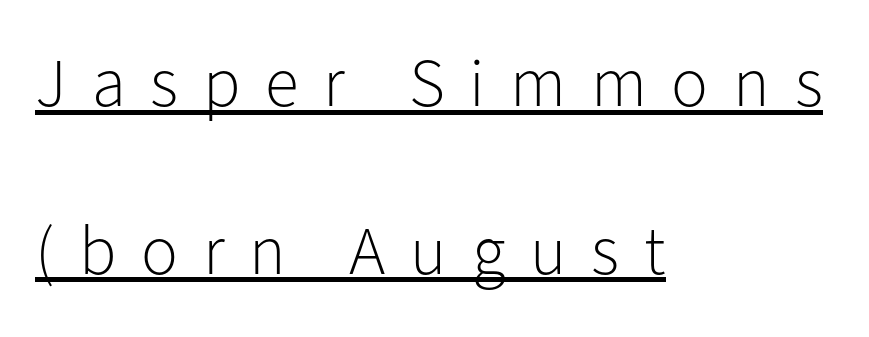
{"serif": "no", "italic": "no", "bold": "no", "weight": "light", "width": "normal", "stroke_contrast": "low", "x_height": "medium", "monospaced": "no", "underline": "yes", "align": "left", "line_spacing": "loose", "line_spacing_ratio": 2.43, "letter_spacing": "wide", "letter_spacing_em": 0.36, "glyph_px": 69}
